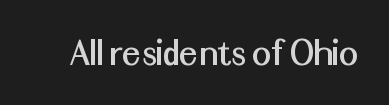
{"serif": "no", "italic": "no", "width": "normal", "stroke_contrast": "medium", "x_height": "medium", "monospaced": "no", "underline": "no", "letter_spacing": "normal", "letter_spacing_em": 0.0, "glyph_px": 42}
